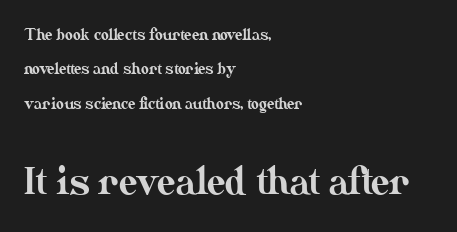
{"italic": "no", "width": "normal", "stroke_contrast": "medium", "x_height": "small", "monospaced": "no", "underline": "no", "align": "left", "line_spacing": "loose", "line_spacing_ratio": 2.3, "letter_spacing": "normal", "letter_spacing_em": 0.0, "larger_block": "second", "size_ratio": 2.47, "glyph_px": 37}
